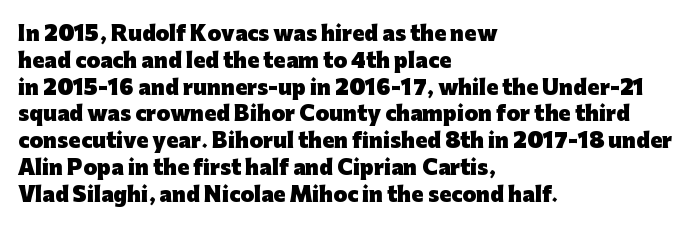
It's the straight-up-and-down kind of type. The letters sit at their default tracking, neither squeezed nor spread. Line starts are locked; line ends wander. This is heavy type, rendered in bold. Baseline-to-baseline distance is the conventional proportion of letter height.
